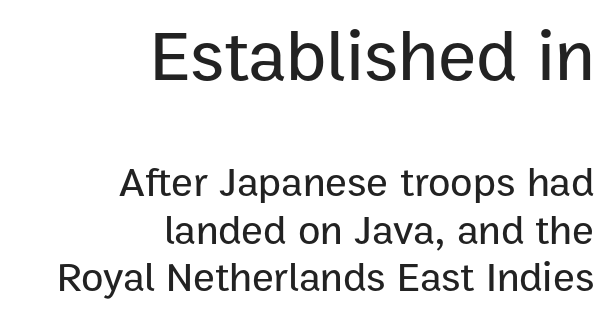
The image shows 72 px sans-serif type, upright; set right-aligned, line spacing 1.16x, normal letter spacing, not underlined; the first (top) block is 1.76x larger; low stroke contrast and a medium x-height.
